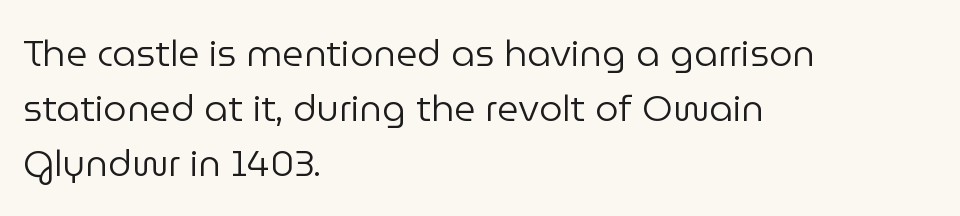
This sample has the flowing, uneven cadence of proportional lettering. Classification — sans serif. Is the type heavy? It reads as light-to-regular instead. Is the letter spacing exaggerated? No — it looks like the ordinary default. Ordinary non-slanted type is in use. Each row of text sits above clean, open space.
